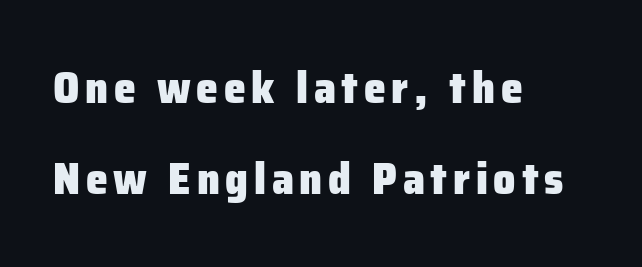
The designer went with a sans here, leaving each stem footless. Does the lettering tilt? It doesn't — this is upright. The passage shown stacks its lines with a broad gap. Note the varied advance widths — an 'i' is clearly narrower than an 'm'.
